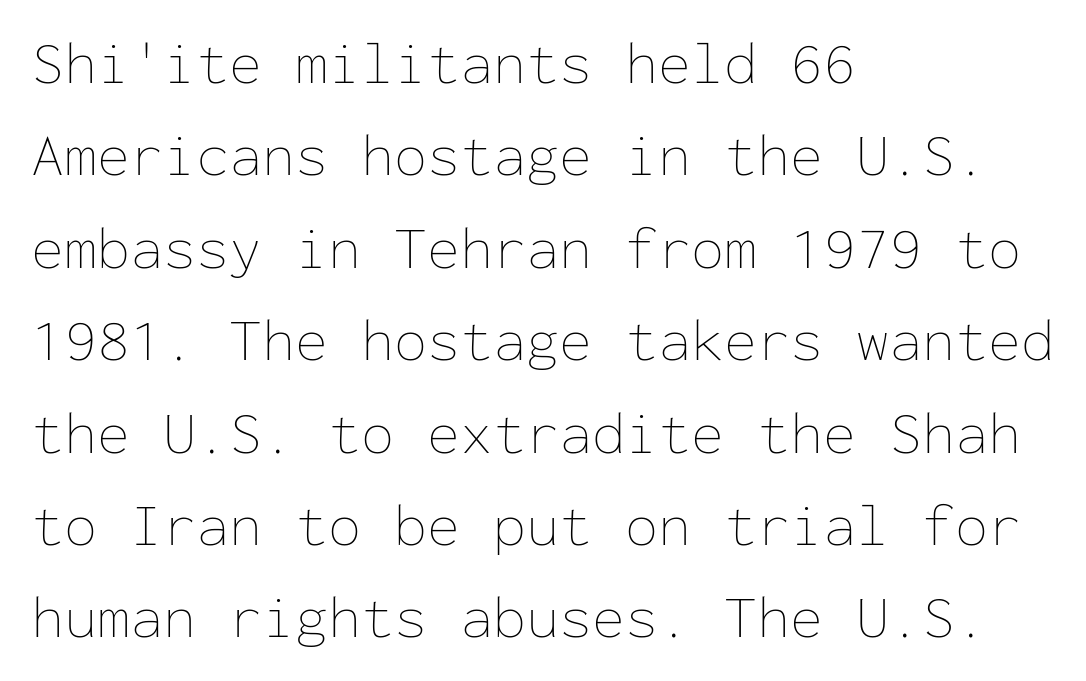
Has an underline been added? It has not. The characters are drawn with everyday or finer stroke widths. Summary of vertical rhythm: regular, with standard interline spacing. These lines stack with their left ends in a neat column. The typography opts for an upright posture over an oblique one. You could count columns in this text — the font is strictly monospaced.
